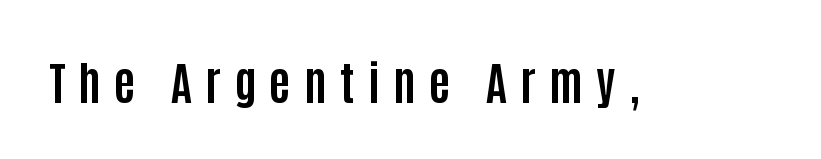
{"serif": "no", "italic": "no", "bold": "yes", "weight": "bold", "width": "condensed", "stroke_contrast": "low", "x_height": "large", "monospaced": "no", "underline": "no", "letter_spacing": "wide", "letter_spacing_em": 0.29, "glyph_px": 46}
